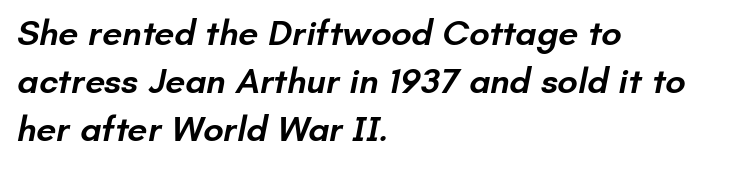
Quick note: underline off. Tracking here is standard; glyphs follow each other at the usual distance. The typesetter chose a ragged-right arrangement here. You can tell from the bare stems that sans-serif type was used. The passage shown is typed in a proportional face where columns would drift.
